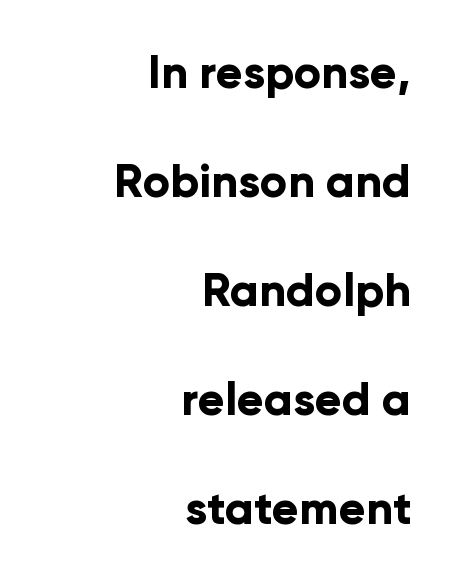
Compared with typical body copy, the letter spacing here is the same. Check the space under the baseline: it is left empty. Classification — sans serif. Typeset ragged left — the right edge is the straight one. Plenty of ink on the page — the face is bold.
